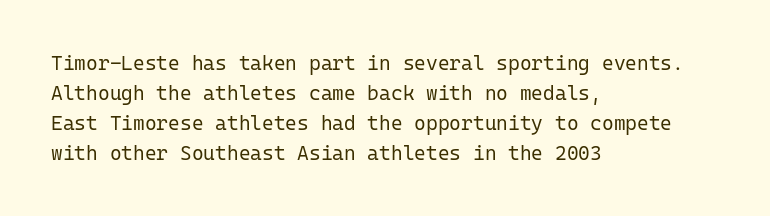
Q: Is the text bold? A: No.
Q: Is the text italic (slanted)? A: No, it is upright.
Q: Is the text underlined? A: No.
Q: How is the paragraph aligned? A: Left-aligned.
Q: Is the spacing between letters normal or unusually wide? A: Normal.
Q: Is the spacing between lines tight, normal or loose? A: Normal.
